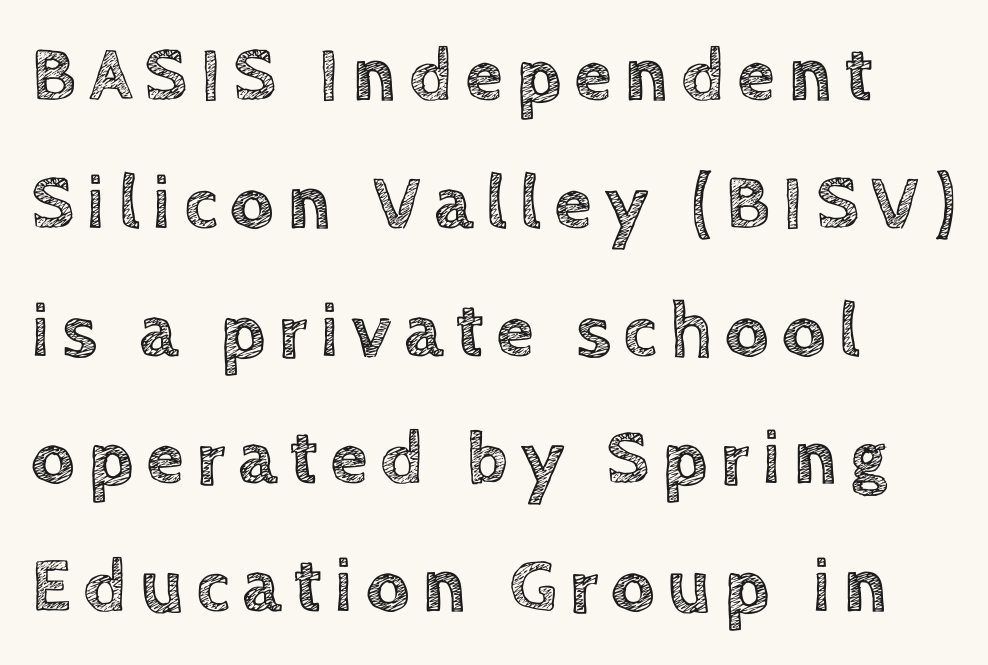
The image shows 77 px text type, upright; set left-aligned, normal line spacing (1.66x), not underlined; a large x-height.
